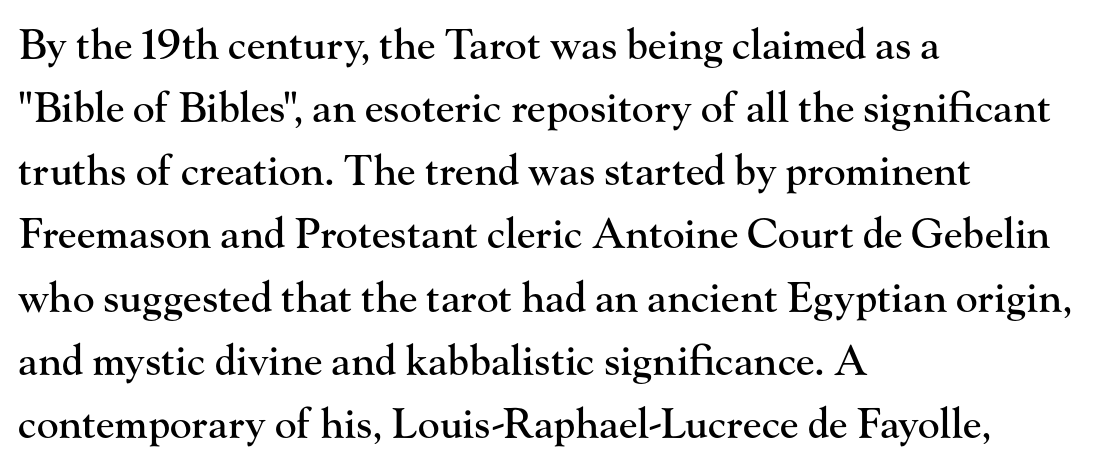
The image shows 41 px serif type, upright; set left-aligned, normal line spacing (1.54x), normal letter spacing, not underlined; high stroke contrast and a small x-height.
